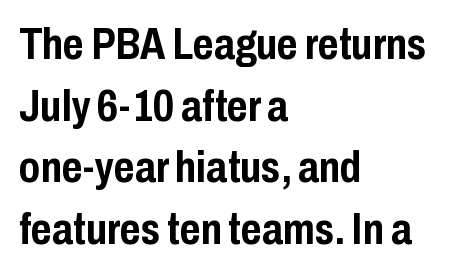
The letters advance in unequal steps, a hallmark of proportional type. The glyphs in this specimen are sans serif. This block has exactly the height ordinary leading produces. Style check: upright. The gap between lines stays unmarked.
